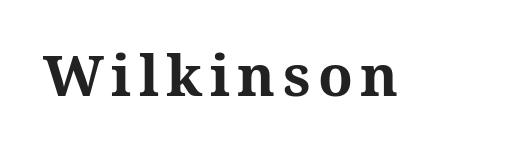
Q: Is the text bold? A: Yes.
Q: Is the text italic (slanted)? A: No, it is upright.
Q: Is the text underlined? A: No.
Q: Width (condensed, normal, or wide)? A: Normal.
Q: Stroke contrast? A: Medium.
Q: x-height? A: Medium.
Q: Monospaced? A: No.
